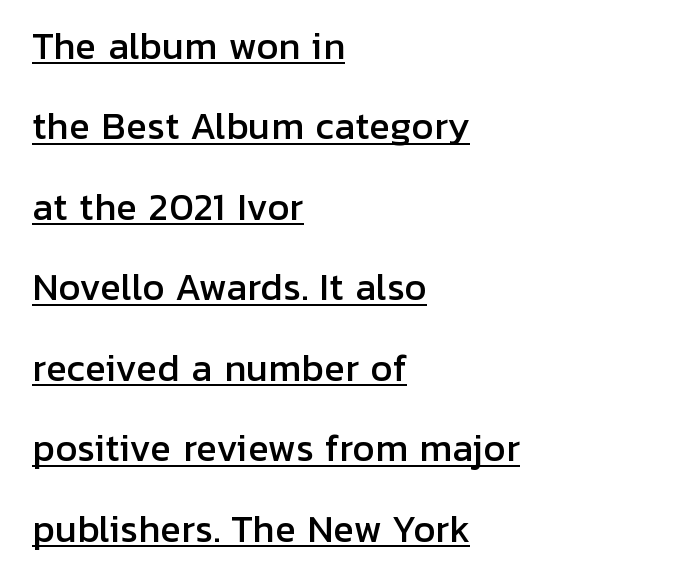
The image shows 35 px sans-serif type, upright; set left-aligned, loose line spacing (2.3x), normal letter spacing, underlined; low stroke contrast and a medium x-height.
